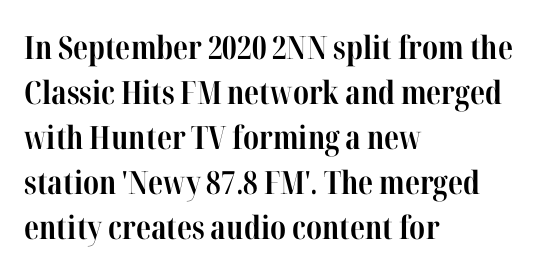
{"serif": "yes", "italic": "no", "bold": "yes", "weight": "bold", "width": "condensed", "stroke_contrast": "high", "x_height": "medium", "monospaced": "no", "underline": "no", "align": "left", "line_spacing": "normal", "line_spacing_ratio": 1.41, "letter_spacing": "normal", "letter_spacing_em": 0.0, "glyph_px": 32}
